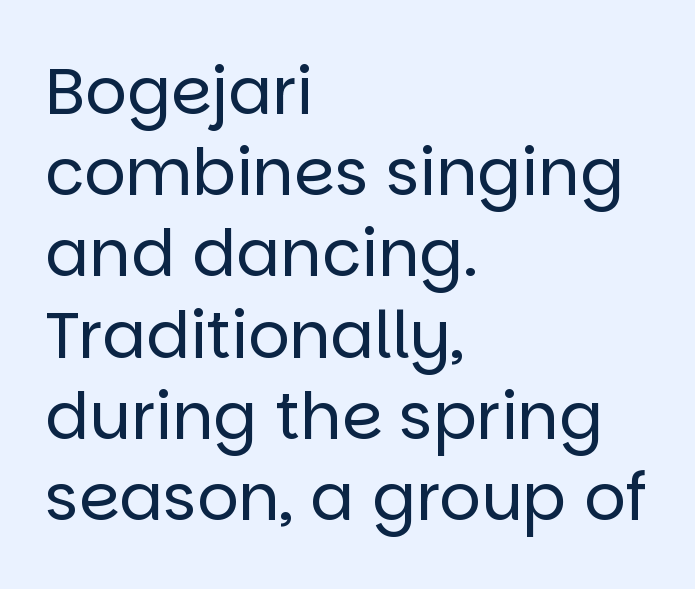
Q: Is the text bold? A: No.
Q: Is the text italic (slanted)? A: No, it is upright.
Q: Is the typeface a serif or a sans-serif typeface? A: Sans-serif.
Q: Is the text underlined? A: No.
Q: How is the paragraph aligned? A: Left-aligned.
Q: Is the spacing between letters normal or unusually wide? A: Normal.
Q: Is the spacing between lines tight, normal or loose? A: Normal.
Q: Width (condensed, normal, or wide)? A: Normal.
Q: Stroke contrast? A: Low.
Q: x-height? A: Large.
Q: Monospaced? A: No.
